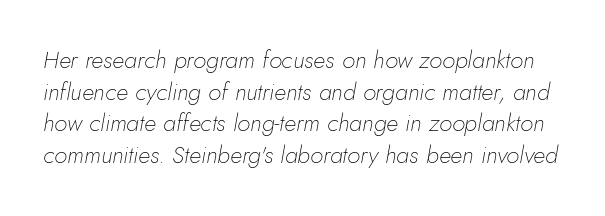
{"italic": "yes", "lean": "right", "slant_degrees": 10, "bold": "no", "underline": "no", "line_spacing": "normal", "line_spacing_ratio": 1.32, "letter_spacing": "normal", "letter_spacing_em": 0.0, "glyph_px": 24}
